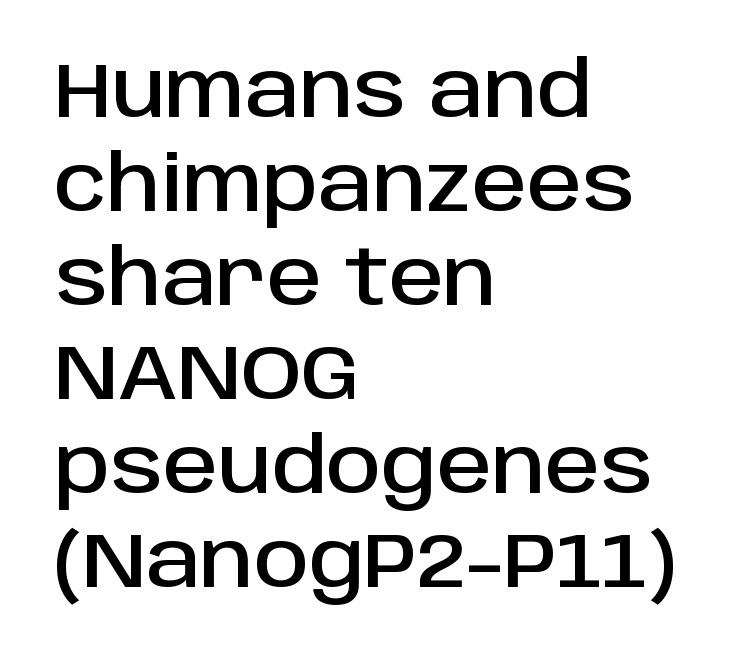
The image shows 77 px sans-serif type, upright; set left-aligned, line spacing 1.22x, normal letter spacing, not underlined; low stroke contrast and a large x-height.
